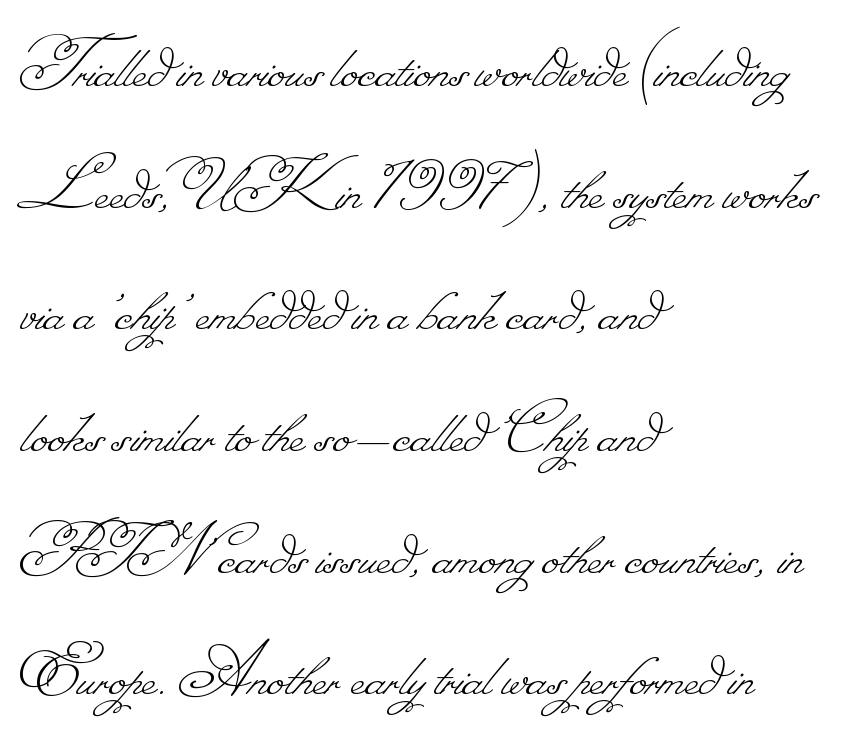
Q: Is the text bold? A: No.
Q: Is the text underlined? A: No.
Q: How is the paragraph aligned? A: Left-aligned.
Q: Is the spacing between letters normal or unusually wide? A: Normal.
Q: Is the spacing between lines tight, normal or loose? A: Normal.
Q: Width (condensed, normal, or wide)? A: Normal.
Q: Stroke contrast? A: Low.
Q: Monospaced? A: No.
